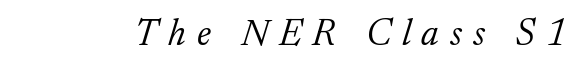
Q: Is the text bold? A: No.
Q: Is the text italic (slanted)? A: Yes, it leans right by about 17 degrees.
Q: Is the typeface a serif or a sans-serif typeface? A: Serif.
Q: Is the text underlined? A: No.
Q: Is the spacing between letters normal or unusually wide? A: Unusually wide.
Q: Width (condensed, normal, or wide)? A: Normal.
Q: Stroke contrast? A: Low.
Q: x-height? A: Small.
Q: Monospaced? A: No.
